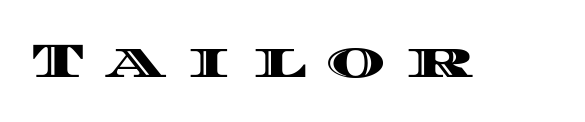
The image shows 50 px wide type, upright; set unusually wide letter spacing (+0.42 em), not underlined; a large x-height.
